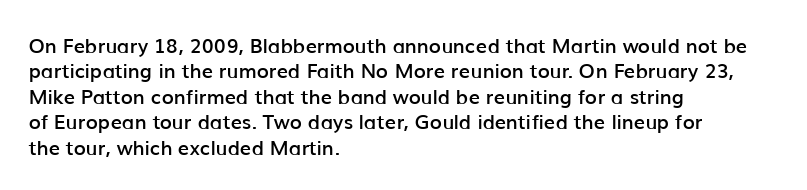
{"italic": "no", "bold": "semi", "underline": "no", "align": "left", "line_spacing": "normal", "line_spacing_ratio": 1.27, "letter_spacing": "normal", "letter_spacing_em": 0.0, "glyph_px": 20}
